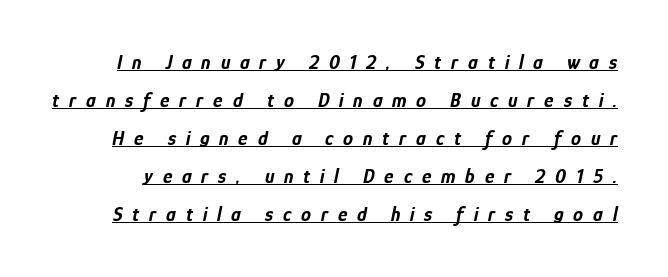
A typesetter would call this heavily tracked-out type. Weight: bold. Characters are canted at an angle relative to the baseline's perpendicular. Decoration check: the copy is underlined.
